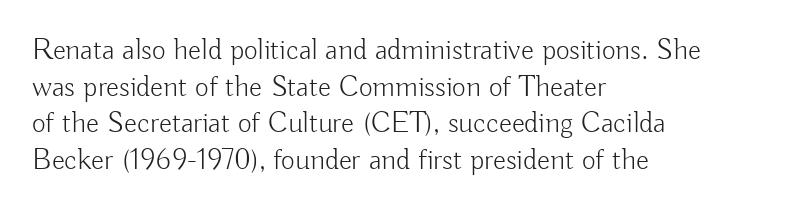
The image shows 30 px light sans-serif type, upright; set left-aligned, line spacing 1.22x, normal letter spacing, not underlined; low stroke contrast and a small x-height.
